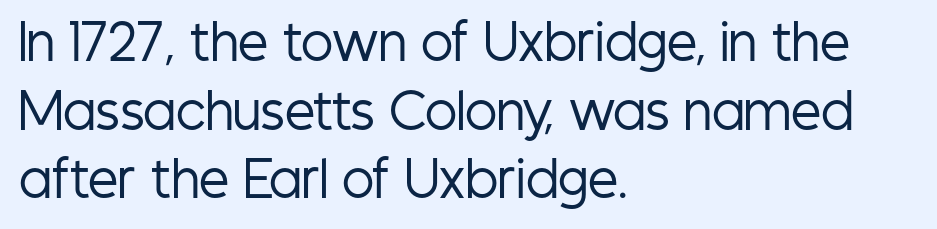
{"serif": "no", "italic": "no", "bold": "no", "weight": "regular", "width": "condensed", "stroke_contrast": "low", "x_height": "medium", "monospaced": "no", "underline": "no", "align": "left", "line_spacing": "normal", "line_spacing_ratio": 1.43, "letter_spacing": "normal", "letter_spacing_em": 0.0, "glyph_px": 48}
